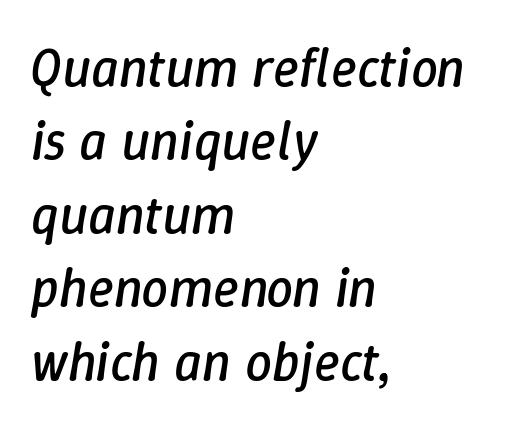
Line starts are locked; line ends wander. Slant detected: the letters are inclined. Leading: standard. No extra ink here — the face is not bold. Words appear dense and cohesive because spacing is normal.
